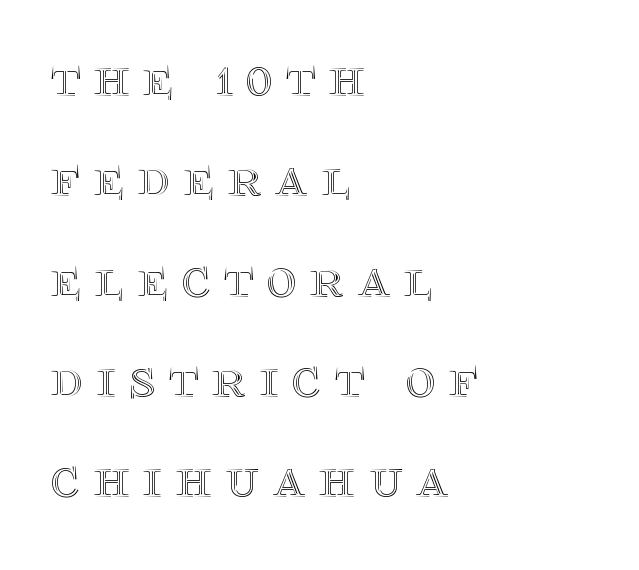
The image shows 57 px text type, upright; set left-aligned, line spacing 1.76x, unusually wide letter spacing (+0.24 em), not underlined; a large x-height.
